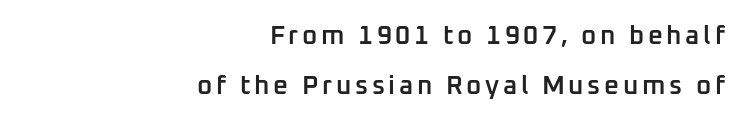
The letters stand straight up with perfectly vertical stems. Strokes here are thickened, but only to semibold level. Is there much room between lines? Yes — plenty of vertical air separates them. Compared with a flush-left layout, this one pins lines to the opposite, right side.
